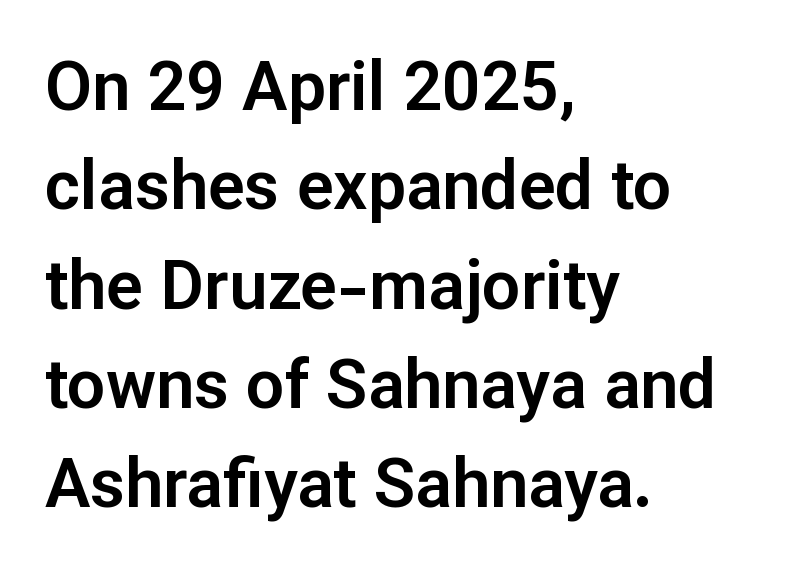
A normal amount of white space separates one row of letters from the next. Compared with typical body copy, the letter spacing here is the same. Teacher's note: observe the even left margin — that is flush-left alignment. Note the varied advance widths — an 'i' is clearly narrower than an 'm'. What kind of face is this? One without serifs — a sans. A bare baseline throughout the passage.
